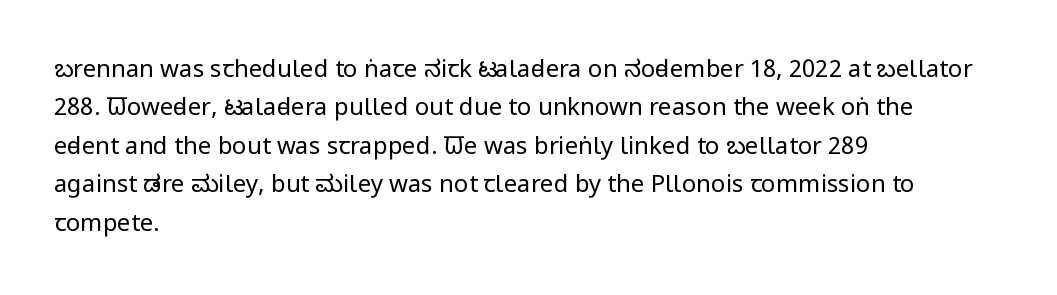
{"italic": "no", "bold": "no", "underline": "no", "align": "left", "line_spacing": "normal", "line_spacing_ratio": 1.6, "letter_spacing": "normal", "letter_spacing_em": 0.0, "glyph_px": 24}
